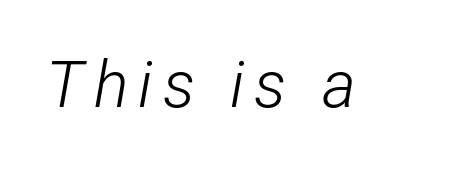
The face used here is proportionally spaced, like ordinary book or web type. Stems and bowls with no extra thickness — not bold. Rendered with sloped, italic letterforms. The foot of each line stays bare and open.
